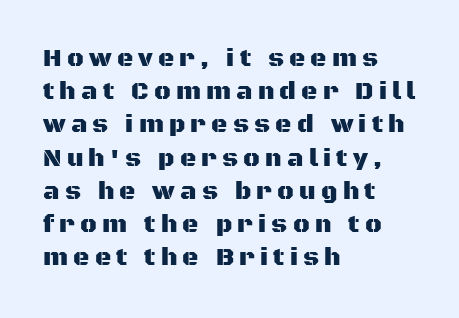
The image shows 25 px text type, upright; set left-aligned, normal line spacing (1.33x), unusually wide letter spacing (+0.21 em), not underlined.
